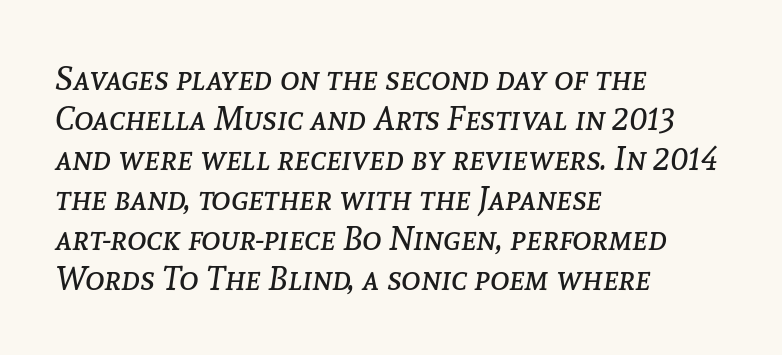
{"italic": "yes", "lean": "right", "slant_degrees": 8, "bold": "no", "weight": "regular", "width": "normal", "stroke_contrast": "low", "x_height": "medium", "monospaced": "no", "underline": "no", "align": "left", "line_spacing_ratio": 1.21, "letter_spacing": "normal", "letter_spacing_em": 0.0, "glyph_px": 33}
